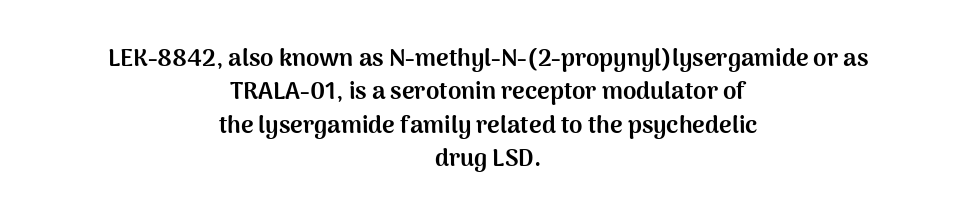
{"italic": "no", "bold": "yes", "underline": "no", "align": "center", "line_spacing": "normal", "line_spacing_ratio": 1.39, "letter_spacing": "normal", "letter_spacing_em": 0.0, "glyph_px": 24}
